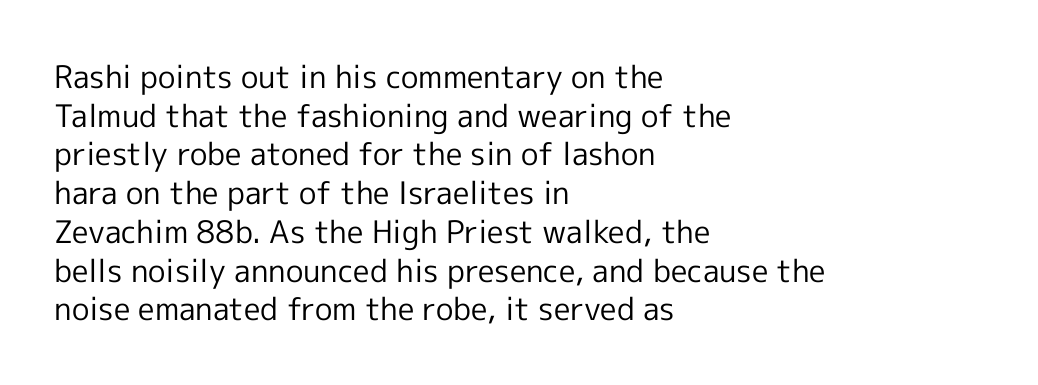
Q: Is the text bold? A: No.
Q: Is the text italic (slanted)? A: No, it is upright.
Q: Is the typeface a serif or a sans-serif typeface? A: Sans-serif.
Q: Is the text underlined? A: No.
Q: How is the paragraph aligned? A: Left-aligned.
Q: Is the spacing between letters normal or unusually wide? A: Normal.
Q: Is the spacing between lines tight, normal or loose? A: Normal.
Q: Width (condensed, normal, or wide)? A: Normal.
Q: x-height? A: Medium.
Q: Monospaced? A: No.
